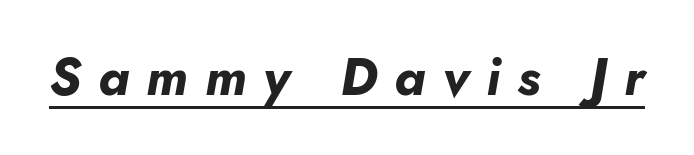
A baseline rule has been typeset under these characters. These lines have a slow, spaced-out rhythm from letter to letter. Compared with an ordinary text face, these strokes are far heavier — a full bold. There's an unmistakable incline to the writing here. The rendering uses natural spacing where letterforms have individual widths.
